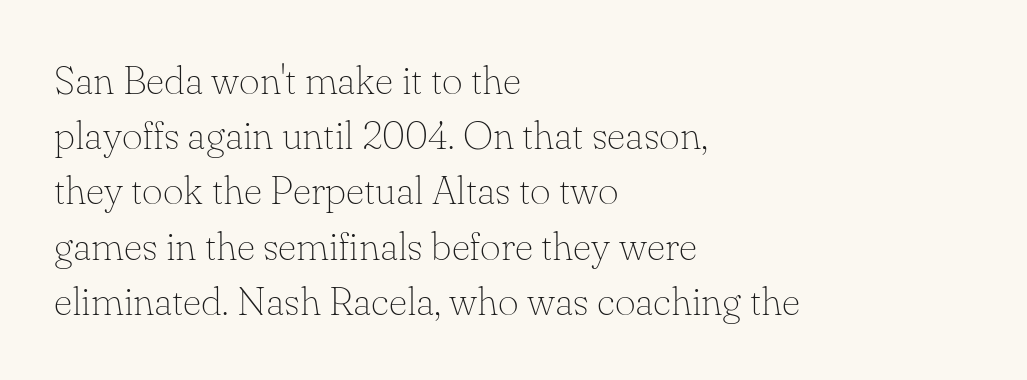
Check where the strokes stop: tiny serifs finish them off. The cut favours lightness, reaching ordinary text weight at its darkest. The lettering stays uniformly vertical, giving the passage a roman look. This rendering features lettering with no underline.
